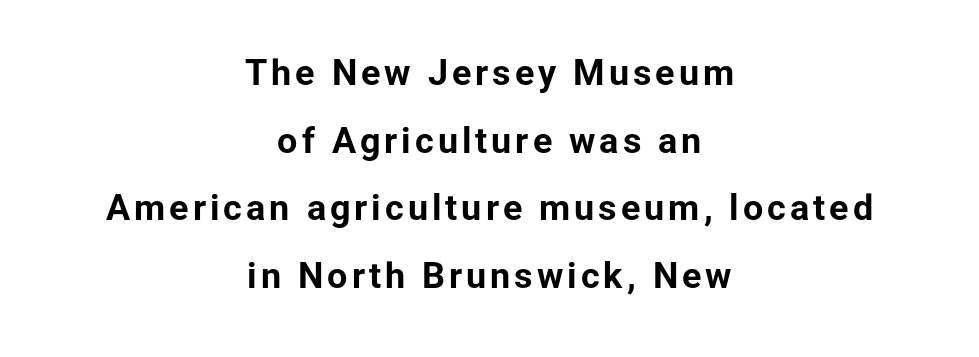
The words here are not underlined. Varying glyph widths throughout — classic text-font behaviour. Font category for this specimen: sans-serif. Characters remain perfectly vertical along every line. Compared with a flush-left layout, this one balances lines on the center instead.
